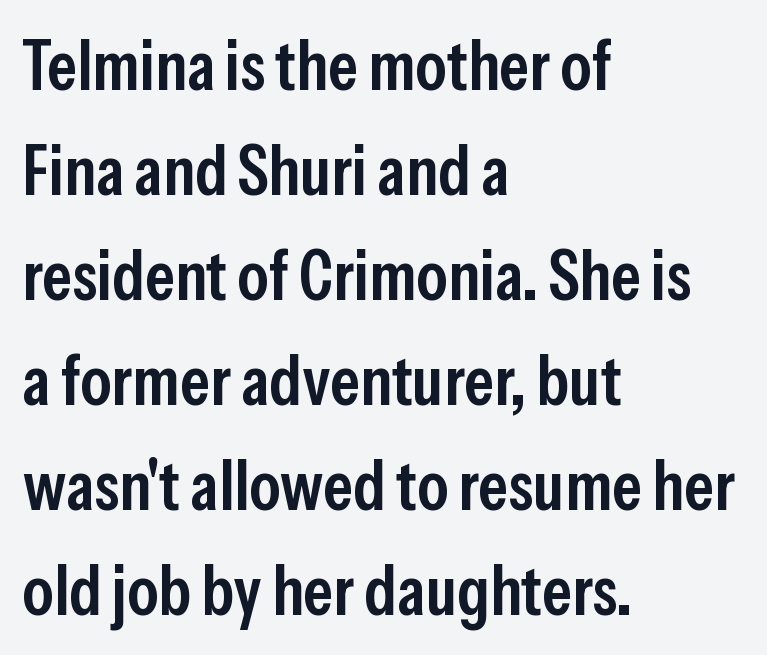
{"serif": "no", "italic": "no", "bold": "semi", "weight": "semibold", "width": "condensed", "stroke_contrast": "low", "x_height": "medium", "monospaced": "no", "underline": "no", "align": "left", "line_spacing": "normal", "line_spacing_ratio": 1.5, "letter_spacing": "normal", "letter_spacing_em": 0.0, "glyph_px": 70}
